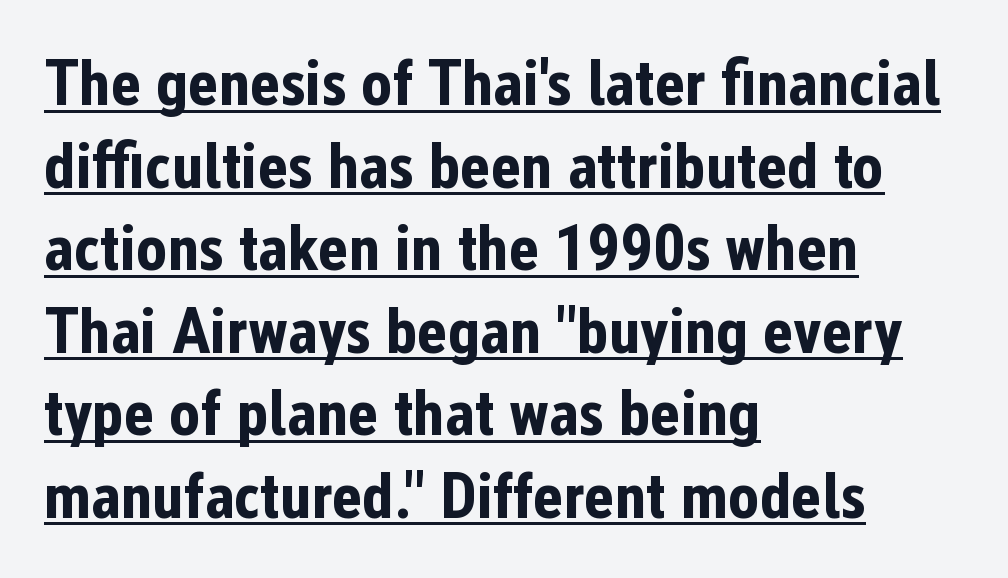
The image shows 65 px bold, condensed sans-serif type, upright; set left-aligned, normal line spacing (1.27x), normal letter spacing, underlined; low stroke contrast and a medium x-height.
